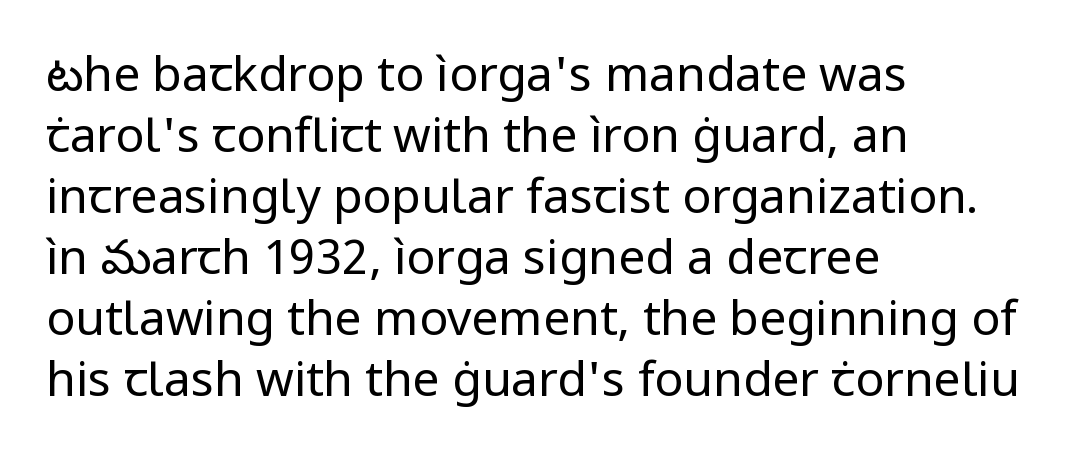
{"serif": "no", "italic": "no", "bold": "no", "weight": "regular", "width": "normal", "stroke_contrast": "low", "x_height": "medium", "monospaced": "no", "underline": "no", "align": "left", "line_spacing": "normal", "line_spacing_ratio": 1.27, "letter_spacing": "normal", "letter_spacing_em": 0.0, "glyph_px": 48}
